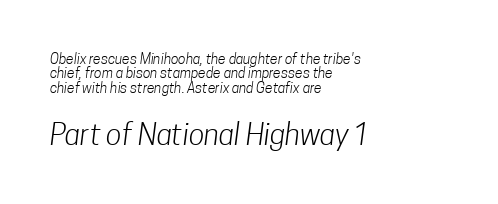
The image shows 29 px light, condensed sans-serif type; set left-aligned, tight line spacing (1.02x), normal letter spacing, not underlined; the second (bottom) block is 2.07x larger; low stroke contrast and a medium x-height.
